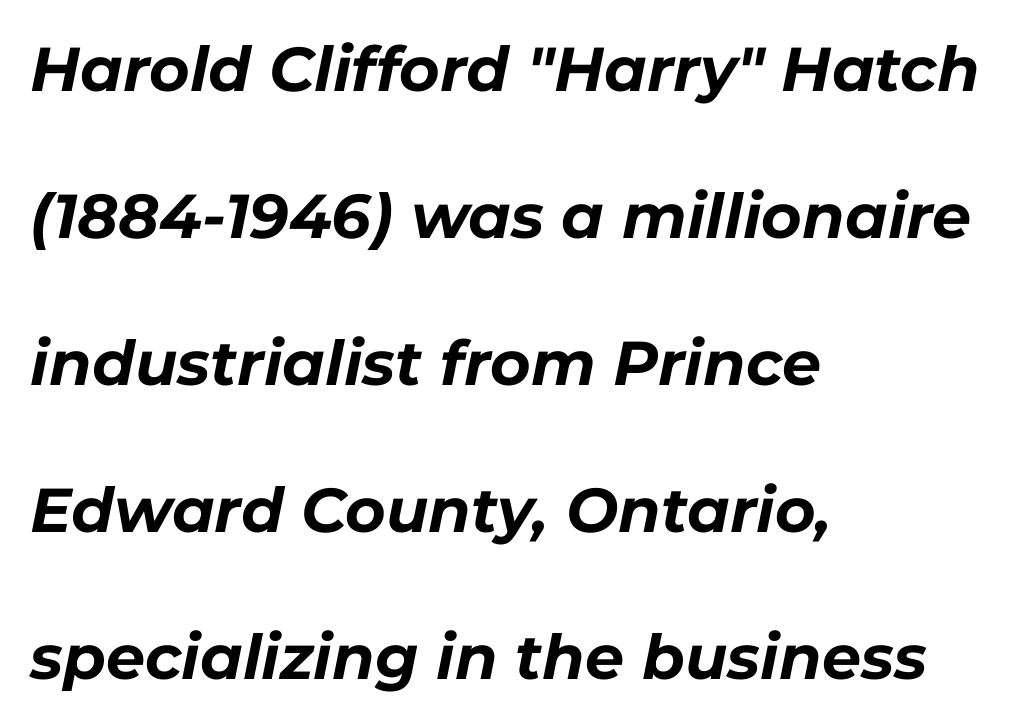
The image shows 62 px bold type, italic (leaning right); set left-aligned, loose line spacing (2.37x), normal letter spacing, not underlined; low stroke contrast and a medium x-height.
